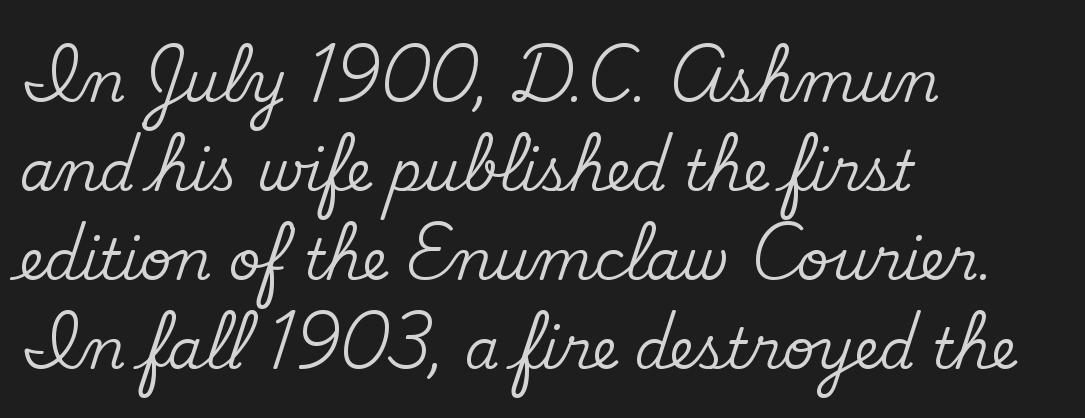
The image shows 56 px text type; set left-aligned, normal line spacing (1.59x), normal letter spacing, not underlined; medium stroke contrast and a small x-height.
